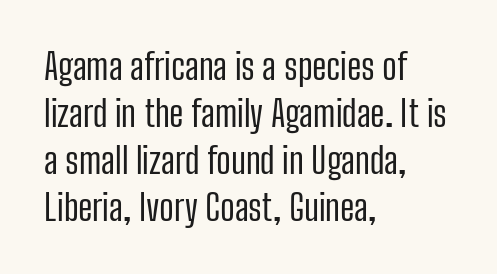
{"serif": "no", "italic": "no", "bold": "no", "weight": "regular", "width": "condensed", "stroke_contrast": "low", "x_height": "medium", "monospaced": "no", "underline": "no", "align": "left", "line_spacing": "normal", "line_spacing_ratio": 1.31, "letter_spacing": "normal", "letter_spacing_em": 0.0, "glyph_px": 36}
